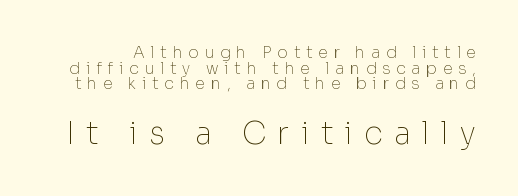
Q: Is the text bold? A: No.
Q: Is the text italic (slanted)? A: No, it is upright.
Q: Is the typeface a serif or a sans-serif typeface? A: Sans-serif.
Q: Is the text underlined? A: No.
Q: Is the spacing between letters normal or unusually wide? A: Unusually wide.
Q: Is the spacing between lines tight, normal or loose? A: Tight.
Q: Which block of text is set in a larger size, the first (top) or the second (bottom)? A: The second (bottom) one.
Q: Width (condensed, normal, or wide)? A: Normal.
Q: Stroke contrast? A: Low.
Q: x-height? A: Medium.
Q: Monospaced? A: No.
